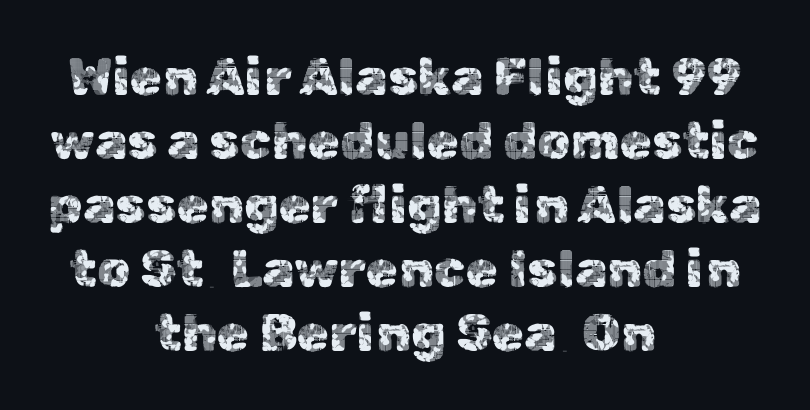
Plain, unruled lines of type. You could not count columns in this text — the font is proportionally spaced. The text was rendered using a sans face with plain stroke endings. Is the block centered? Yes — each line is placed symmetrically about the middle. Quick note: not italic, upright. These lines keep a tight, regular rhythm from letter to letter.
